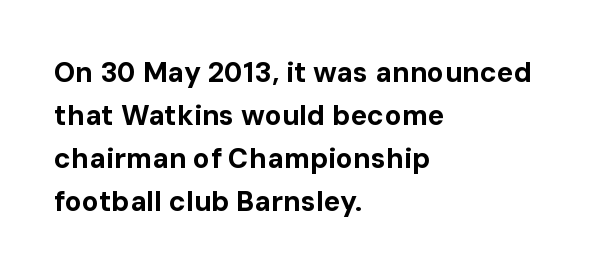
The image shows 28 px bold sans-serif type, upright; set left-aligned, normal line spacing (1.54x), normal letter spacing, not underlined; low stroke contrast and a medium x-height.
